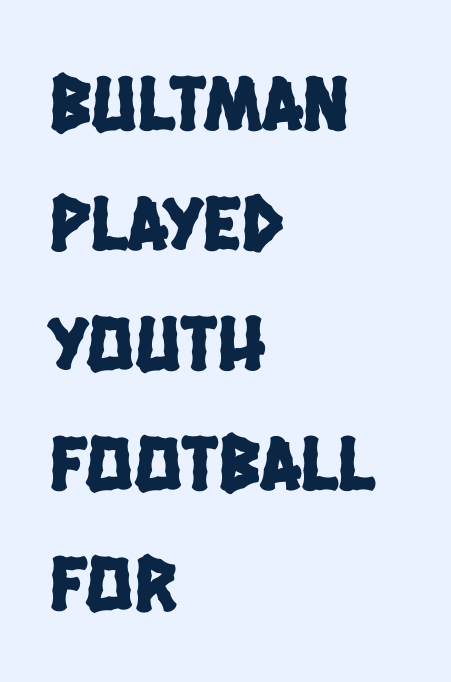
Q: Is the typeface a serif or a sans-serif typeface? A: Sans-serif.
Q: Is the text underlined? A: No.
Q: How is the paragraph aligned? A: Left-aligned.
Q: Is the spacing between letters normal or unusually wide? A: Normal.
Q: Is the spacing between lines tight, normal or loose? A: Normal.
Q: Width (condensed, normal, or wide)? A: Condensed.
Q: Stroke contrast? A: Low.
Q: x-height? A: Large.
Q: Monospaced? A: No.
